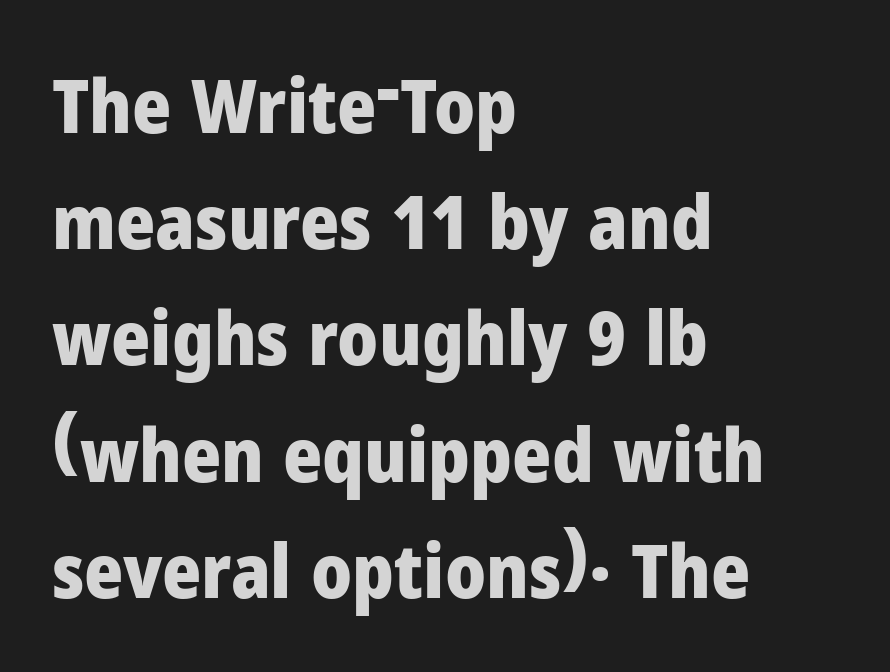
The image shows 75 px heavy sans-serif type, upright; set left-aligned, normal line spacing (1.55x), normal letter spacing, not underlined; low stroke contrast and a medium x-height.
